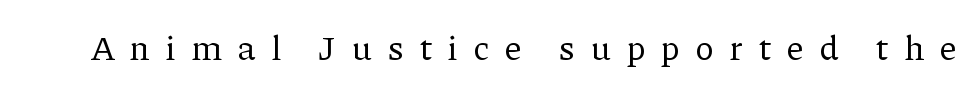
Q: Is the text bold? A: No.
Q: Is the text italic (slanted)? A: No, it is upright.
Q: Is the typeface a serif or a sans-serif typeface? A: Serif.
Q: Is the text underlined? A: No.
Q: Is the spacing between letters normal or unusually wide? A: Unusually wide.
Q: Width (condensed, normal, or wide)? A: Normal.
Q: Stroke contrast? A: Low.
Q: x-height? A: Medium.
Q: Monospaced? A: No.
